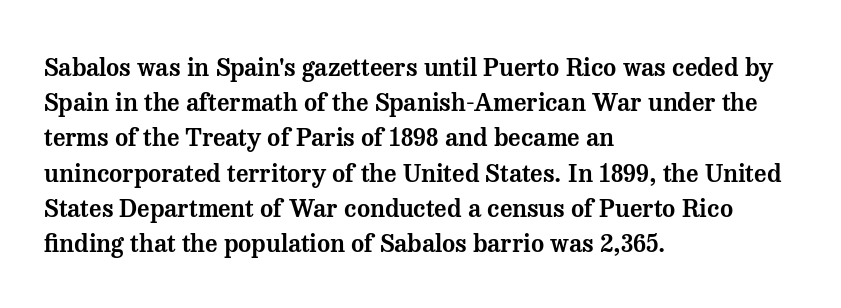
The image shows 25 px text type, upright; set left-aligned, normal line spacing (1.41x), normal letter spacing, not underlined.
